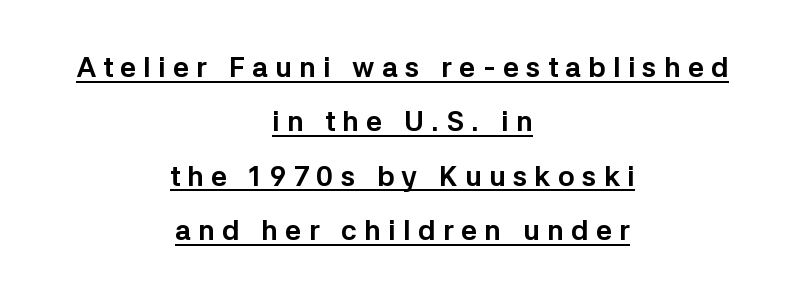
The text block is weighted toward neither margin, spreading evenly from the middle. Line spacing here is loose. How heavy is the stroke? Heavy — this is a bold. Note: no serifs on the glyphs. The rendering inserts visible extra space after every character.
